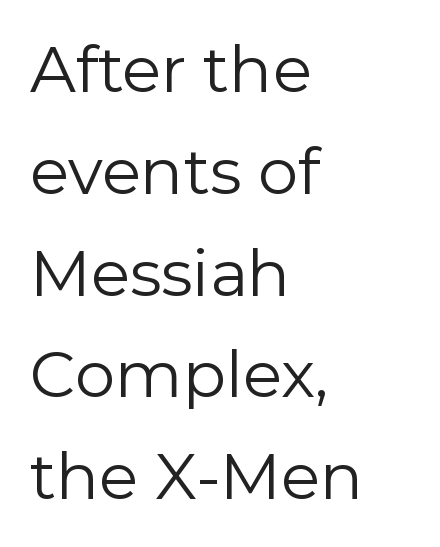
Looks like regular typesetting: each glyph gets only the width it needs. The typeface chosen for these lines omits serifs. Weight class: somewhere from thin through regular. Each row of text sits above clean, open space. Typeset ragged right — the left edge is the straight one. Successive baselines arrive at the customary interval.
